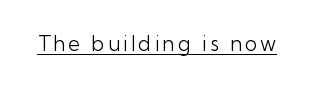
Q: Is the text bold? A: No.
Q: Is the text italic (slanted)? A: No, it is upright.
Q: Is the text underlined? A: Yes.
